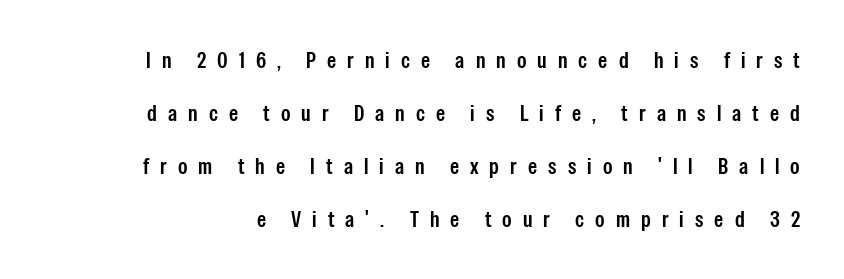
Does the leading feel generous? Absolutely, it's lavish. Decoration check: the copy has no underline. Display-style spreading of the glyphs; the letterfit is very open. A typesetter would mark this as roman, not italic.
